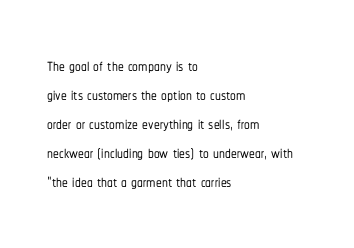
Q: Is the text italic (slanted)? A: No, it is upright.
Q: Is the text underlined? A: No.
Q: How is the paragraph aligned? A: Left-aligned.
Q: Is the spacing between letters normal or unusually wide? A: Normal.
Q: Is the spacing between lines tight, normal or loose? A: Normal.
